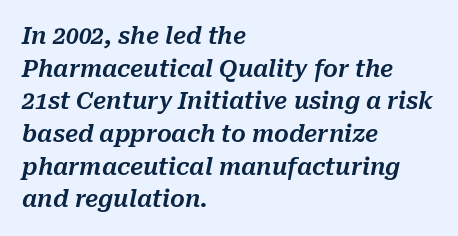
{"italic": "yes", "lean": "right", "slant_degrees": 10, "underline": "no", "align": "left", "line_spacing": "normal", "line_spacing_ratio": 1.42, "letter_spacing": "normal", "letter_spacing_em": 0.0, "glyph_px": 23}
